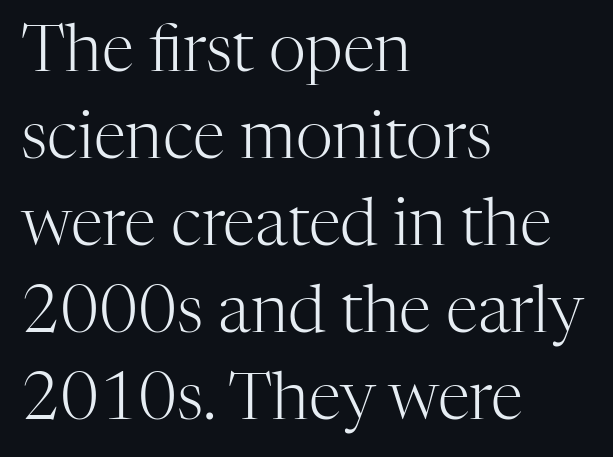
The image shows 65 px light serif type, upright; set left-aligned, normal line spacing (1.34x), normal letter spacing, not underlined; high stroke contrast and a medium x-height.
